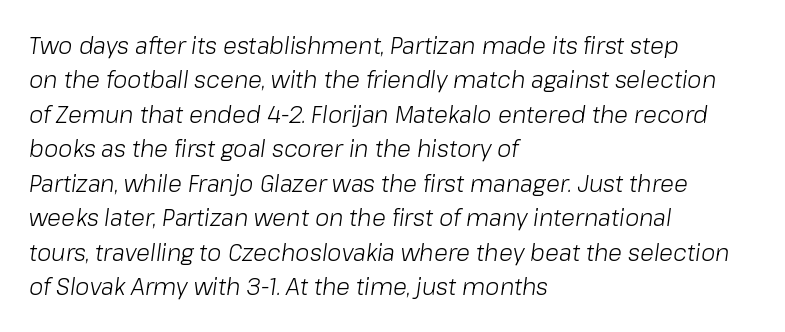
{"italic": "yes", "lean": "right", "slant_degrees": 8, "bold": "no", "underline": "no", "align": "left", "line_spacing": "normal", "line_spacing_ratio": 1.5, "letter_spacing": "normal", "letter_spacing_em": 0.0, "glyph_px": 23}
